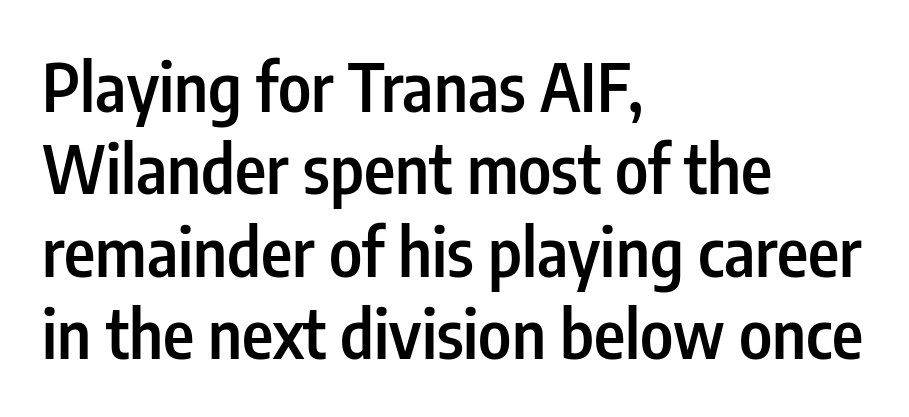
The image shows 67 px semibold, condensed sans-serif type, upright; set left-aligned, line spacing 1.23x, normal letter spacing, not underlined; low stroke contrast and a medium x-height.
